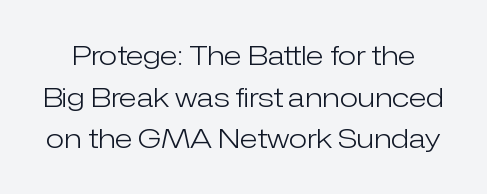
{"italic": "no", "bold": "no", "underline": "no", "line_spacing": "normal", "line_spacing_ratio": 1.54, "letter_spacing": "normal", "letter_spacing_em": 0.0, "glyph_px": 27}
